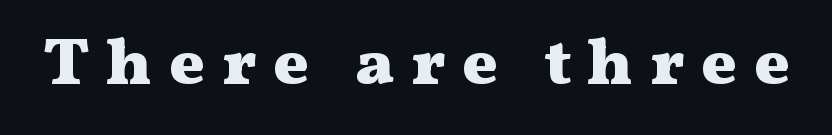
Q: Is the text bold? A: Yes.
Q: Is the text italic (slanted)? A: No, it is upright.
Q: Is the typeface a serif or a sans-serif typeface? A: Serif.
Q: Is the text underlined? A: No.
Q: Is the spacing between letters normal or unusually wide? A: Unusually wide.
Q: Width (condensed, normal, or wide)? A: Wide.
Q: Stroke contrast? A: Medium.
Q: x-height? A: Medium.
Q: Monospaced? A: No.
